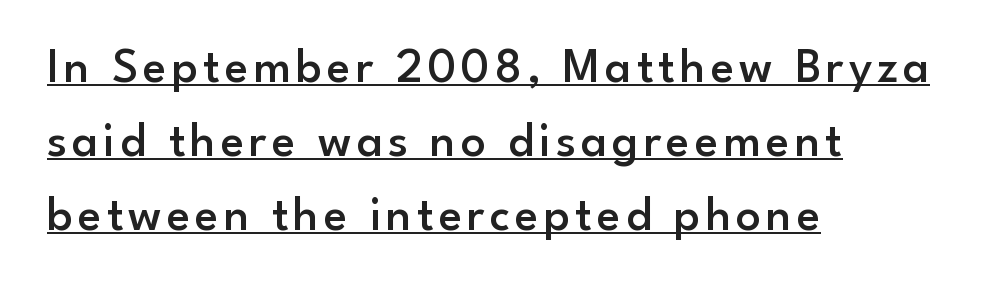
Q: Is the text bold? A: Semi-bold.
Q: Is the text italic (slanted)? A: No, it is upright.
Q: Is the typeface a serif or a sans-serif typeface? A: Sans-serif.
Q: Is the text underlined? A: Yes.
Q: How is the paragraph aligned? A: Left-aligned.
Q: Is the spacing between lines tight, normal or loose? A: Normal.
Q: Width (condensed, normal, or wide)? A: Normal.
Q: Stroke contrast? A: Low.
Q: x-height? A: Small.
Q: Monospaced? A: No.
